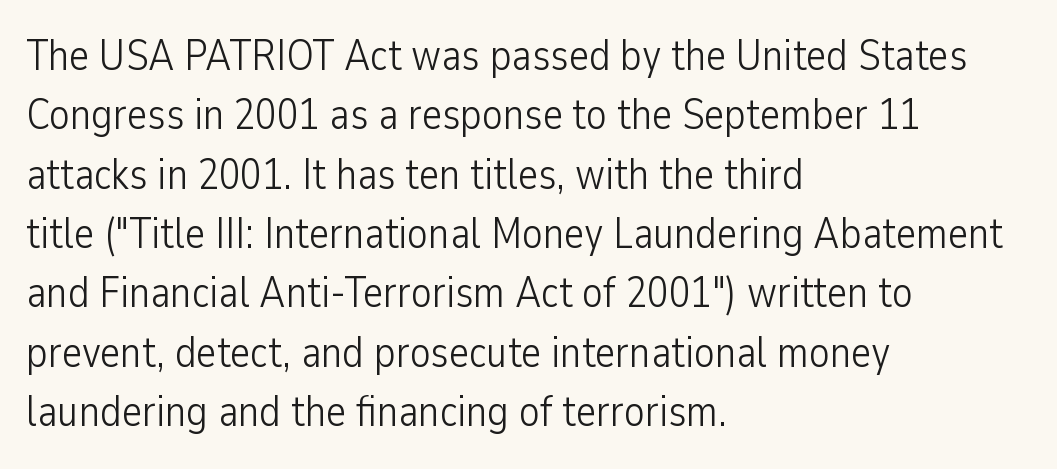
The image shows 43 px light, condensed sans-serif type, upright; set left-aligned, normal line spacing (1.38x), normal letter spacing, not underlined; low stroke contrast and a medium x-height.
